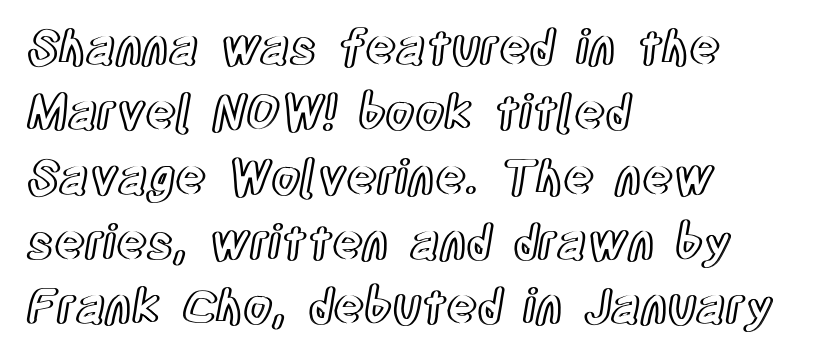
Clear beneath every line of the passage. The passage shown has conventional tracking throughout. Does the copy run flush right? No — it runs flush left. Varying glyph widths throughout — classic text-font behaviour. Normally led — the rows are evenly, conventionally spaced.
